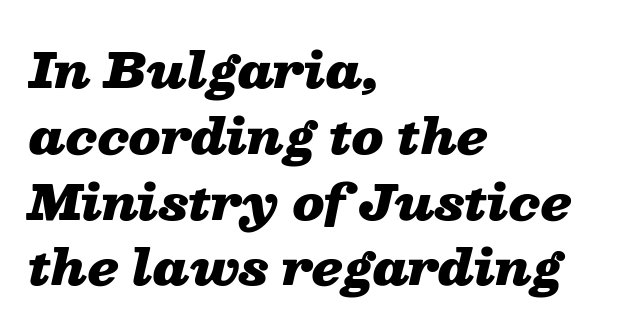
Q: Is the text bold? A: Yes.
Q: Is the text italic (slanted)? A: Yes, it leans right by about 13 degrees.
Q: Is the text underlined? A: No.
Q: How is the paragraph aligned? A: Left-aligned.
Q: Is the spacing between letters normal or unusually wide? A: Normal.
Q: Is the spacing between lines tight, normal or loose? A: Normal.
Q: Width (condensed, normal, or wide)? A: Wide.
Q: Stroke contrast? A: Low.
Q: x-height? A: Medium.
Q: Monospaced? A: No.
